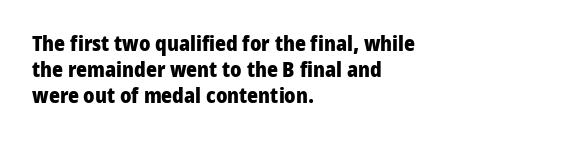
{"italic": "no", "bold": "yes", "underline": "no", "align": "left", "line_spacing_ratio": 1.24, "letter_spacing": "normal", "letter_spacing_em": 0.0, "glyph_px": 21}
